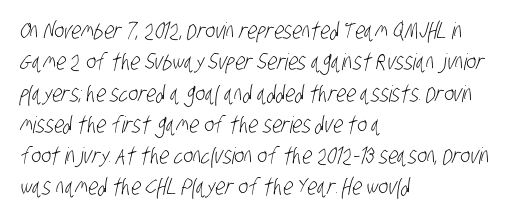
{"bold": "no", "underline": "no", "align": "left", "line_spacing": "normal", "line_spacing_ratio": 1.36, "letter_spacing": "normal", "letter_spacing_em": 0.0, "glyph_px": 23}
